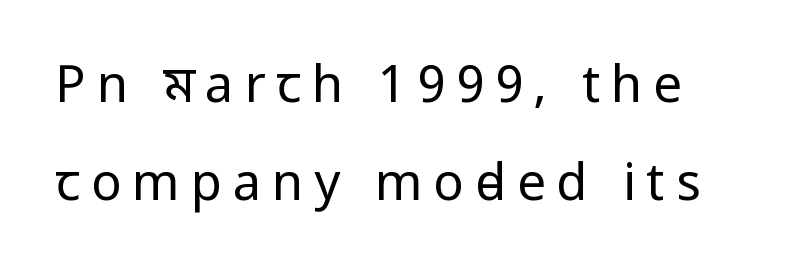
The specimen reads as upright at a glance. Casual observation: everything's shoved over to the left. Letterform terminals end flat and unadorned throughout the passage. Honestly, there is no underline to notice here at all. Baseline-to-baseline distance is far greater than the letter height.
